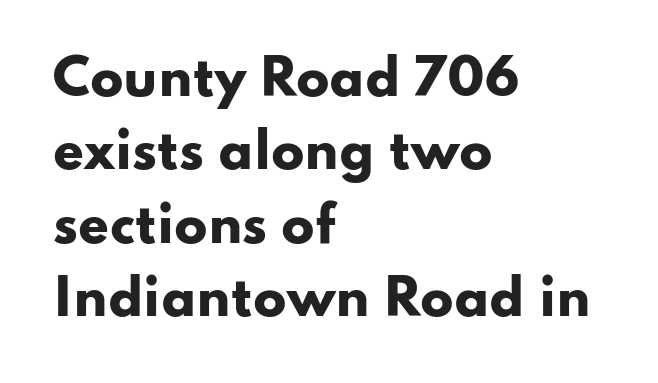
What weight is shown? A full bold with thick strokes. The specimen omits any rule beneath the text block's lines. Normally led — the rows are evenly, conventionally spaced. You can tell from the bare stems that sans-serif type was used.
